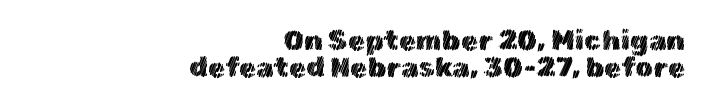
The image shows 28 px text type, upright; set right-aligned, tight line spacing (0.96x), normal letter spacing, not underlined; a medium x-height.
